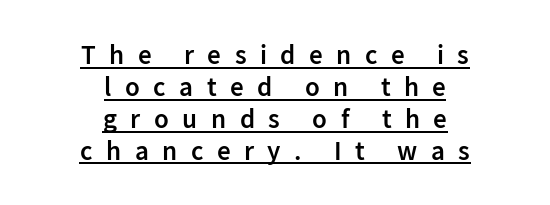
{"italic": "no", "bold": "semi", "underline": "yes", "align": "center", "line_spacing_ratio": 1.18, "letter_spacing": "wide", "letter_spacing_em": 0.5, "glyph_px": 27}
